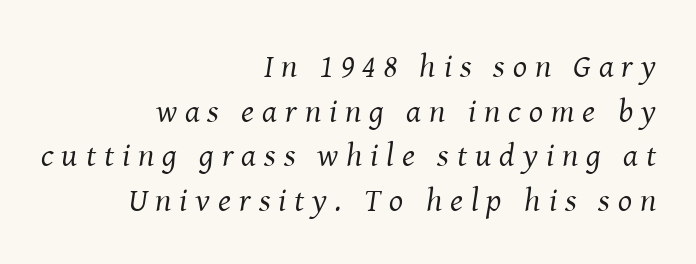
Is this a sans? No — the strokes have serifs. The typeface has the unassuming heft of standard copy or less. Italic: yes, the glyphs are oblique. There is plenty of visible air inserted between adjacent glyphs.
